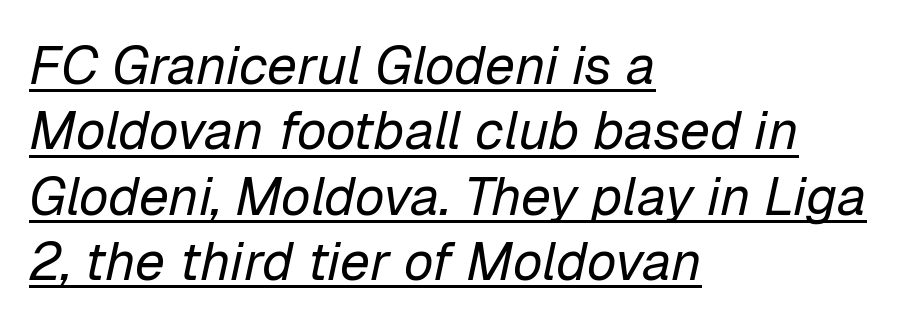
{"italic": "yes", "lean": "right", "slant_degrees": 12, "bold": "no", "weight": "regular", "width": "normal", "stroke_contrast": "low", "x_height": "medium", "monospaced": "no", "underline": "yes", "align": "left", "line_spacing_ratio": 1.21, "letter_spacing": "normal", "letter_spacing_em": 0.0, "glyph_px": 54}
